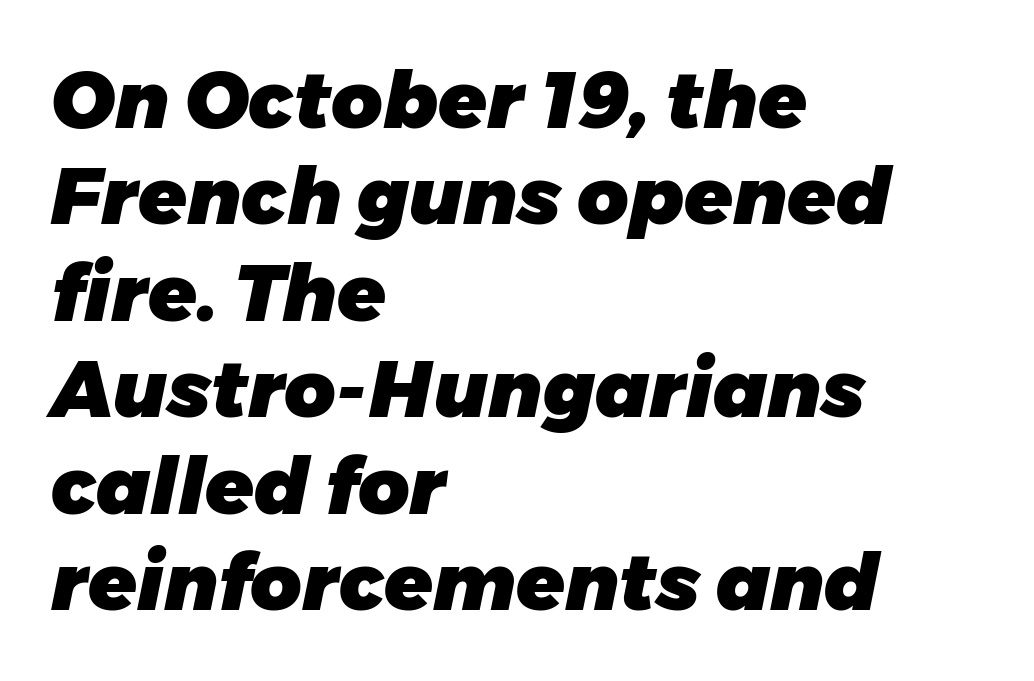
Q: Is the text bold? A: Yes.
Q: Is the text italic (slanted)? A: Yes, it leans right by about 11 degrees.
Q: Is the text underlined? A: No.
Q: How is the paragraph aligned? A: Left-aligned.
Q: Is the spacing between letters normal or unusually wide? A: Normal.
Q: Width (condensed, normal, or wide)? A: Normal.
Q: Stroke contrast? A: Low.
Q: x-height? A: Medium.
Q: Monospaced? A: No.
